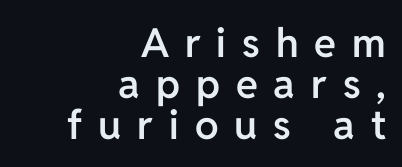
Q: Is the text bold? A: Semi-bold.
Q: Is the text italic (slanted)? A: No, it is upright.
Q: Is the typeface a serif or a sans-serif typeface? A: Sans-serif.
Q: Is the text underlined? A: No.
Q: How is the paragraph aligned? A: Right-aligned.
Q: Is the spacing between letters normal or unusually wide? A: Unusually wide.
Q: Is the spacing between lines tight, normal or loose? A: Tight.
Q: Width (condensed, normal, or wide)? A: Normal.
Q: Stroke contrast? A: Low.
Q: x-height? A: Medium.
Q: Monospaced? A: No.
